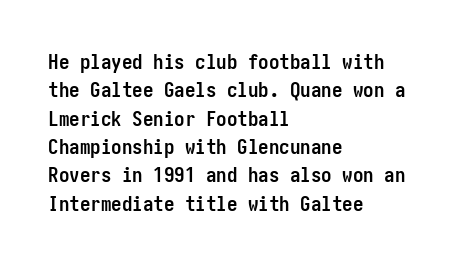
Q: Is the text bold? A: Yes.
Q: Is the text italic (slanted)? A: No, it is upright.
Q: Is the text underlined? A: No.
Q: How is the paragraph aligned? A: Left-aligned.
Q: Is the spacing between letters normal or unusually wide? A: Normal.
Q: Is the spacing between lines tight, normal or loose? A: Normal.
